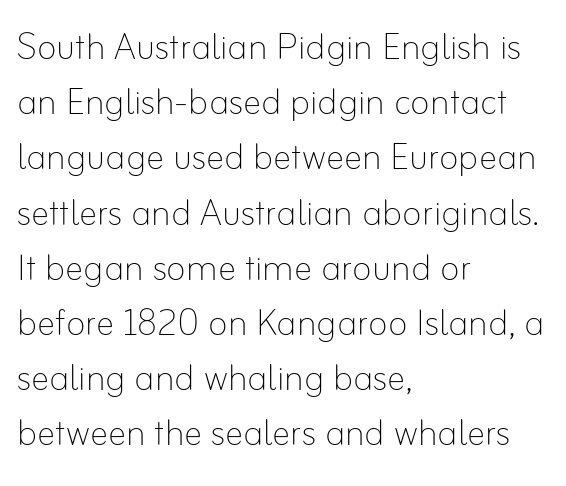
Q: Is the text bold? A: No.
Q: Is the text italic (slanted)? A: No, it is upright.
Q: Is the text underlined? A: No.
Q: How is the paragraph aligned? A: Left-aligned.
Q: Is the spacing between letters normal or unusually wide? A: Normal.
Q: Width (condensed, normal, or wide)? A: Normal.
Q: Stroke contrast? A: Low.
Q: x-height? A: Small.
Q: Monospaced? A: No.
